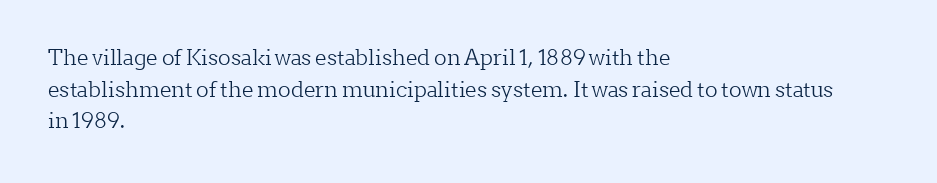
The image shows 21 px text type, upright; set left-aligned, normal line spacing (1.51x), normal letter spacing, not underlined.
